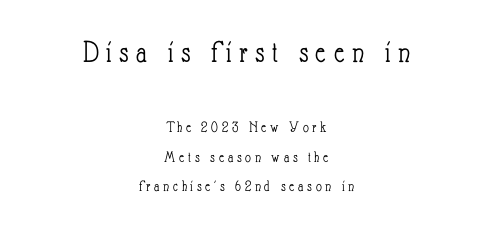
The image shows 32 px light, condensed type, upright; set centered, line spacing 1.84x, unusually wide letter spacing (+0.23 em), not underlined; the first (top) block is 2.0x larger; low stroke contrast and a small x-height.
